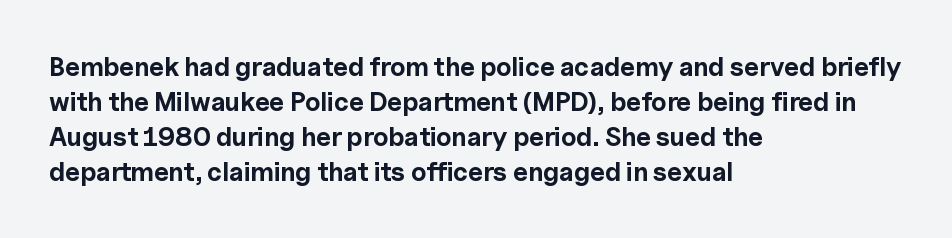
The baseline area is clear. The lines in this sample share a left origin and differ only in where they stop. The type is set solid horizontally, with unmodified tracking. Compared with typical paragraphs, the rows here are spaced about the same. Thick stems and heavy bowls — unmistakably bold. Ascenders rise straight up at ninety degrees.
